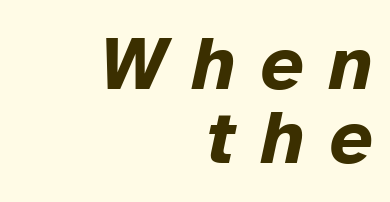
{"italic": "yes", "lean": "right", "slant_degrees": 12, "bold": "yes", "weight": "bold", "width": "normal", "stroke_contrast": "low", "x_height": "medium", "monospaced": "no", "underline": "no", "align": "right", "line_spacing": "tight", "line_spacing_ratio": 0.97, "letter_spacing": "wide", "letter_spacing_em": 0.33, "glyph_px": 76}
